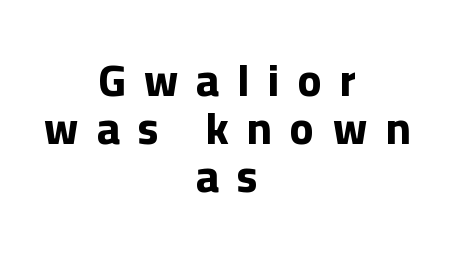
The tracking jumps out immediately: characters are airy and widely separated. A typesetter would call this leading minimal, almost set solid. This rendering uses center alignment, leaving both contours irregular but symmetric. The axis of the letterforms is exactly vertical. The letters are bold, with thick, heavy strokes. You can tell from the bare stems that sans-serif type was used.
